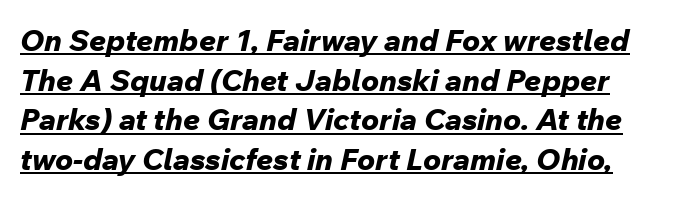
Has an underline been added? It has. Observe the ordinary spacing: letters are neighbours, not strangers. Each glyph is drawn with heavy, bold strokes. Think of a printed novel: that variable character pitch is what you see here.
